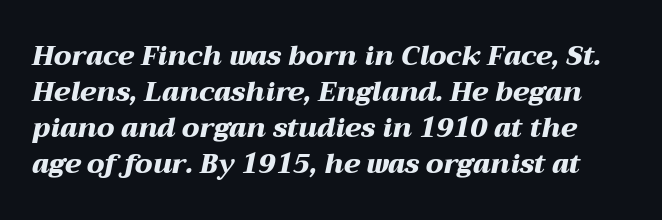
The image shows 27 px bold type, italic (leaning right); set normal line spacing (1.33x), normal letter spacing, not underlined.
